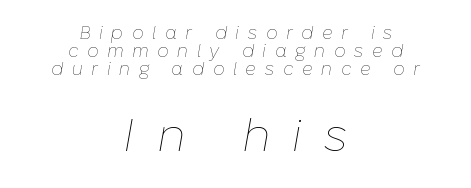
{"italic": "yes", "lean": "right", "slant_degrees": 10, "bold": "no", "weight": "thin", "width": "normal", "stroke_contrast": "low", "x_height": "medium", "monospaced": "no", "underline": "no", "align": "center", "line_spacing": "tight", "line_spacing_ratio": 1.01, "letter_spacing": "wide", "letter_spacing_em": 0.48, "larger_block": "second", "size_ratio": 2.56, "glyph_px": 46}
